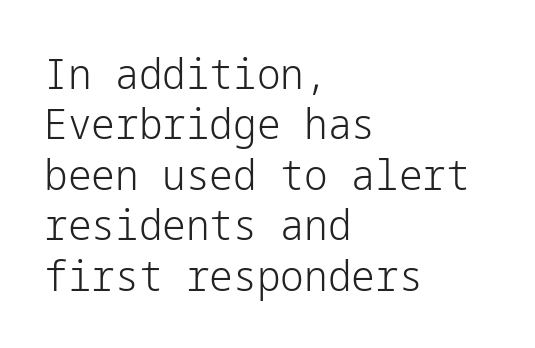
{"serif": "no", "italic": "no", "bold": "no", "weight": "light", "width": "normal", "stroke_contrast": "low", "x_height": "medium", "underline": "no", "align": "left", "line_spacing_ratio": 1.2, "letter_spacing": "normal", "letter_spacing_em": 0.0, "glyph_px": 42}
